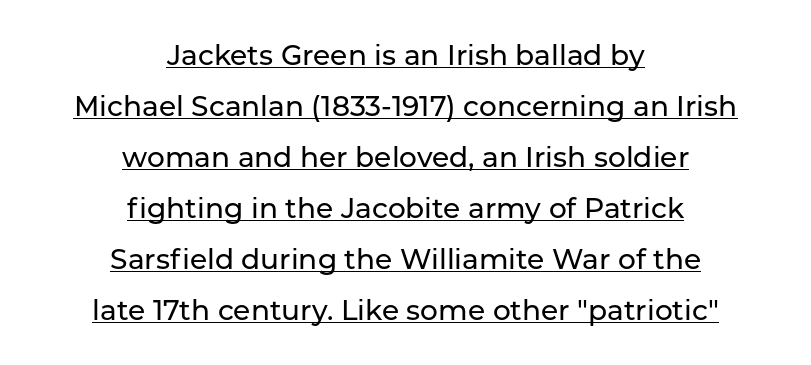
Q: Is the text italic (slanted)? A: No, it is upright.
Q: Is the typeface a serif or a sans-serif typeface? A: Sans-serif.
Q: Is the text underlined? A: Yes.
Q: How is the paragraph aligned? A: Centered.
Q: Is the spacing between letters normal or unusually wide? A: Normal.
Q: Width (condensed, normal, or wide)? A: Normal.
Q: Stroke contrast? A: Low.
Q: x-height? A: Medium.
Q: Monospaced? A: No.
